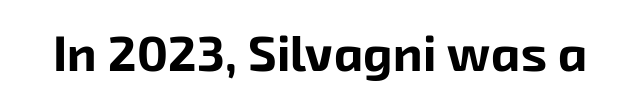
{"serif": "no", "bold": "yes", "weight": "bold", "width": "normal", "stroke_contrast": "low", "x_height": "medium", "monospaced": "no", "underline": "no", "letter_spacing": "normal", "letter_spacing_em": 0.0, "glyph_px": 50}
